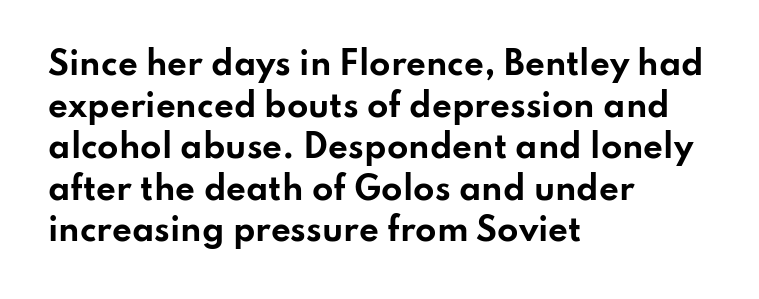
Q: Is the text bold? A: Yes.
Q: Is the text italic (slanted)? A: No, it is upright.
Q: Is the typeface a serif or a sans-serif typeface? A: Sans-serif.
Q: Is the text underlined? A: No.
Q: How is the paragraph aligned? A: Left-aligned.
Q: Is the spacing between letters normal or unusually wide? A: Normal.
Q: Is the spacing between lines tight, normal or loose? A: Normal.
Q: Width (condensed, normal, or wide)? A: Wide.
Q: Stroke contrast? A: Low.
Q: x-height? A: Small.
Q: Monospaced? A: No.
